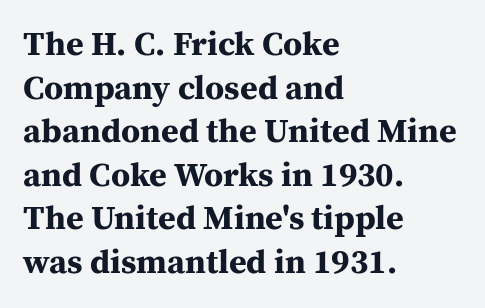
{"serif": "yes", "italic": "no", "bold": "yes", "weight": "bold", "width": "normal", "stroke_contrast": "medium", "x_height": "medium", "monospaced": "no", "underline": "no", "align": "left", "line_spacing": "normal", "line_spacing_ratio": 1.28, "letter_spacing": "normal", "letter_spacing_em": 0.0, "glyph_px": 34}
